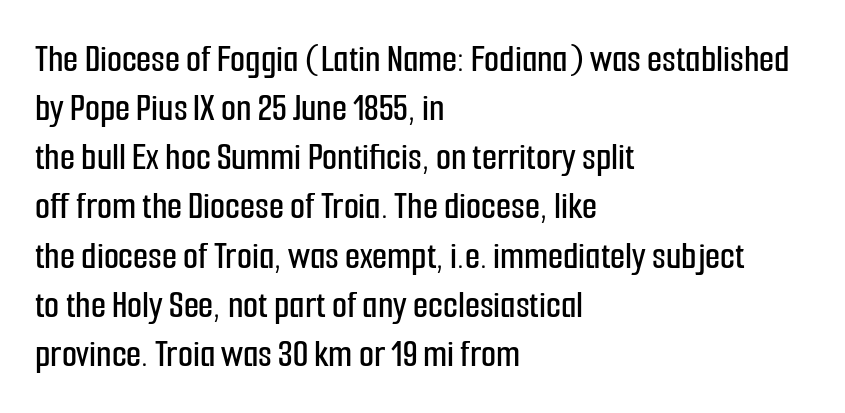
The words here are not underlined. There is no visible air inserted between adjacent glyphs. This sample is left-justified, so line endings fall wherever the words run out. Regular leading. This rendering employs a face without finishing strokes, i.e., a sans-serif. Varying glyph widths throughout — classic text-font behaviour.
